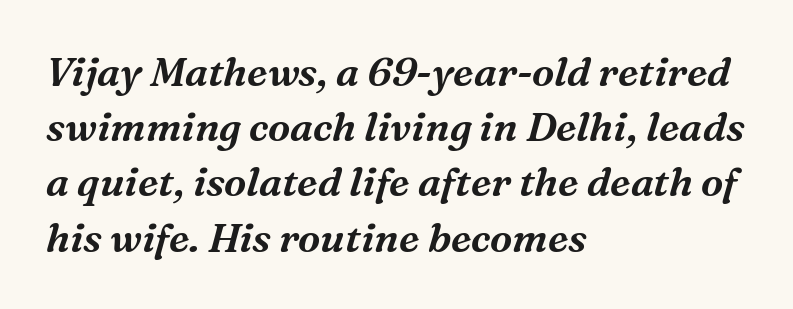
{"serif": "yes", "italic": "yes", "lean": "right", "slant_degrees": 16, "width": "normal", "stroke_contrast": "medium", "x_height": "medium", "monospaced": "no", "underline": "no", "align": "left", "line_spacing": "normal", "line_spacing_ratio": 1.38, "letter_spacing": "normal", "letter_spacing_em": 0.0, "glyph_px": 40}
